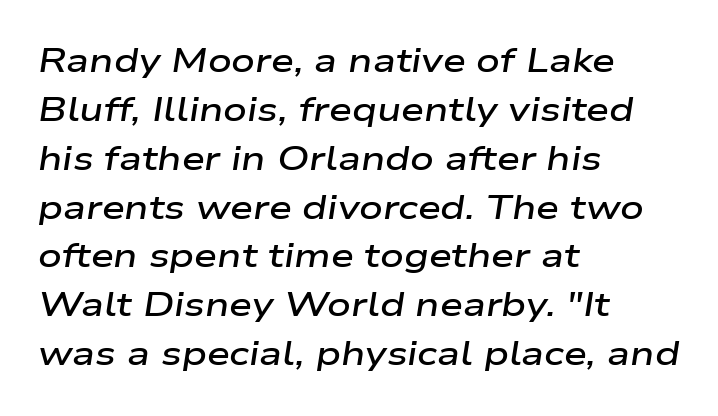
{"italic": "yes", "lean": "right", "slant_degrees": 9, "bold": "semi", "weight": "semibold", "width": "wide", "stroke_contrast": "low", "x_height": "medium", "monospaced": "no", "underline": "no", "align": "left", "line_spacing": "normal", "line_spacing_ratio": 1.48, "letter_spacing": "normal", "letter_spacing_em": 0.0, "glyph_px": 33}
